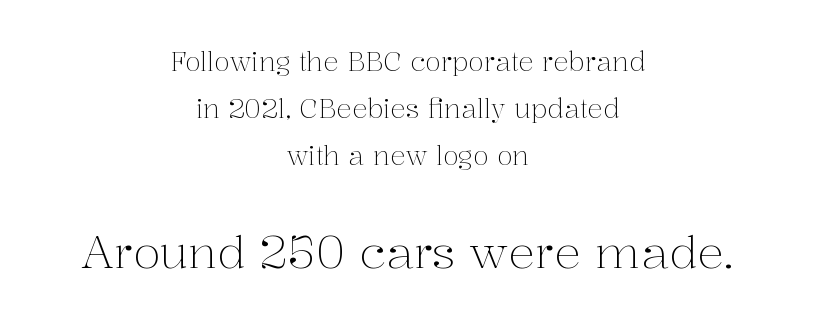
Q: Is the text bold? A: No.
Q: Is the text italic (slanted)? A: No, it is upright.
Q: Is the typeface a serif or a sans-serif typeface? A: Serif.
Q: Is the text underlined? A: No.
Q: How is the paragraph aligned? A: Centered.
Q: Is the spacing between letters normal or unusually wide? A: Normal.
Q: Which block of text is set in a larger size, the first (top) or the second (bottom)? A: The second (bottom) one.
Q: Width (condensed, normal, or wide)? A: Normal.
Q: Stroke contrast? A: Medium.
Q: x-height? A: Medium.
Q: Monospaced? A: No.
